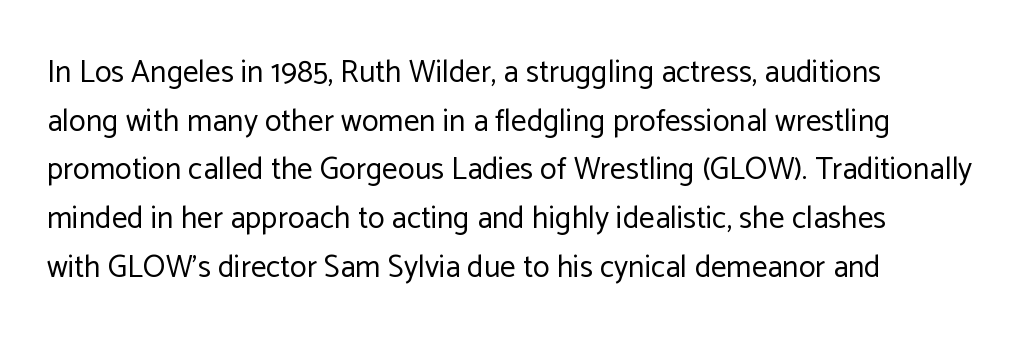
Compared with a typical body face, this is equally light or lighter still. Teacher's note: observe the even left margin — that is flush-left alignment. Is this a fixed-width face? No — the glyphs have proportional, varying widths. The letters stand straight up with perfectly vertical stems. This sample uses plain, unmodified letter spacing.
